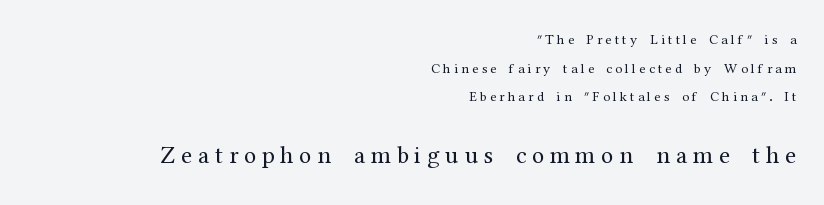
Caption: multi-line text, flush right, ragged left. Weight: regular or lighter. Observe the wide spacing: letters keep a clear distance from each other. Size contrast runs from small at the top to large at the bottom.
